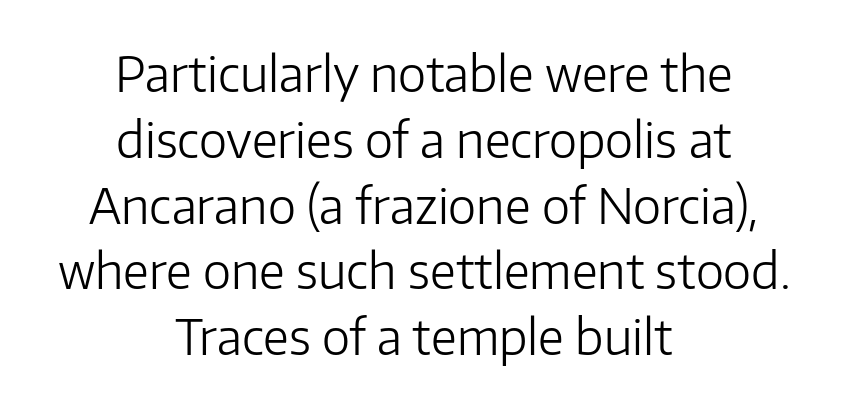
{"serif": "no", "italic": "no", "bold": "no", "weight": "light", "width": "normal", "stroke_contrast": "low", "x_height": "medium", "monospaced": "no", "underline": "no", "align": "center", "line_spacing": "normal", "line_spacing_ratio": 1.37, "letter_spacing": "normal", "letter_spacing_em": 0.0, "glyph_px": 48}
